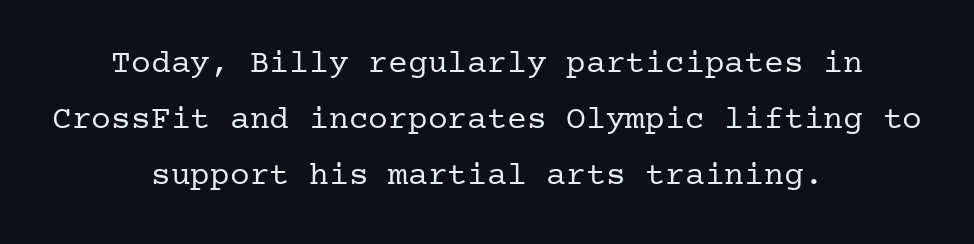
{"serif": "yes", "italic": "no", "bold": "no", "weight": "regular", "width": "normal", "stroke_contrast": "low", "x_height": "medium", "underline": "no", "align": "center", "line_spacing": "normal", "line_spacing_ratio": 1.69, "letter_spacing": "normal", "letter_spacing_em": 0.0, "glyph_px": 33}
